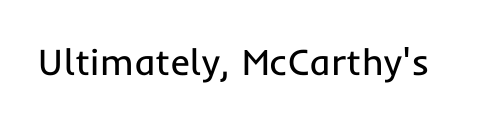
The image shows 37 px regular-weight sans-serif type, upright; set normal letter spacing, not underlined; low stroke contrast and a medium x-height.
